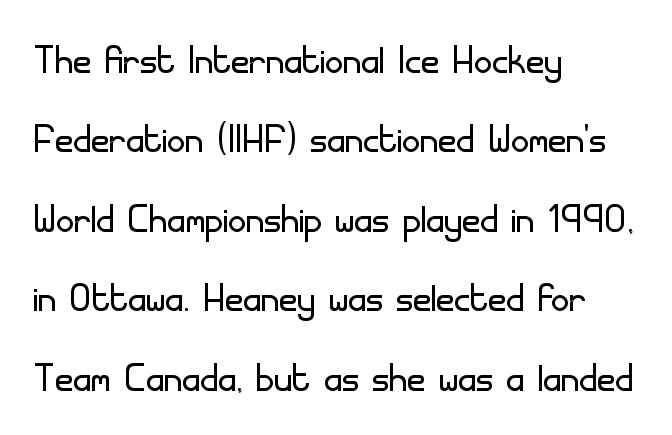
Serif or sans? Sans — the stroke terminals are bare. Each letter keeps its own natural width here, so spacing adapts to shape. The typesetter chose a ragged-right arrangement here. The weight would be labelled regular, book, light, or lighter still. Plain, unruled lines of type.
